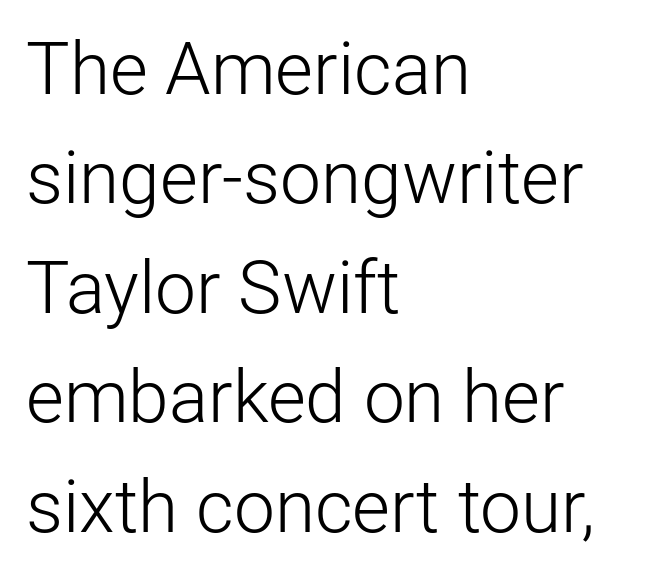
The letters advance in unequal steps, a hallmark of proportional type. This reads as an unemphasized weight, regular at the heaviest. The designer left line spacing at the default. The lettering holds an erect, upright posture throughout. Underlining? Definitely not there. The setting favours the left margin, as ordinary paragraphs usually do.
